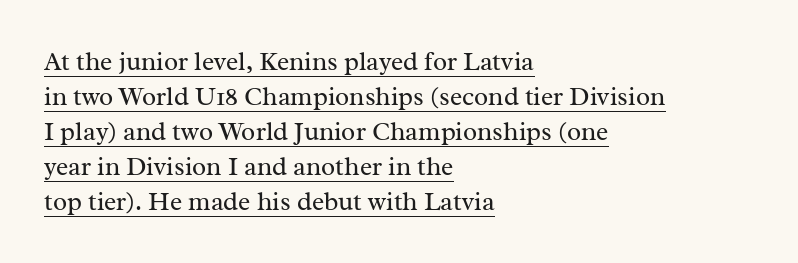
The image shows 26 px text type, upright; set left-aligned, normal line spacing (1.35x), normal letter spacing, underlined.
